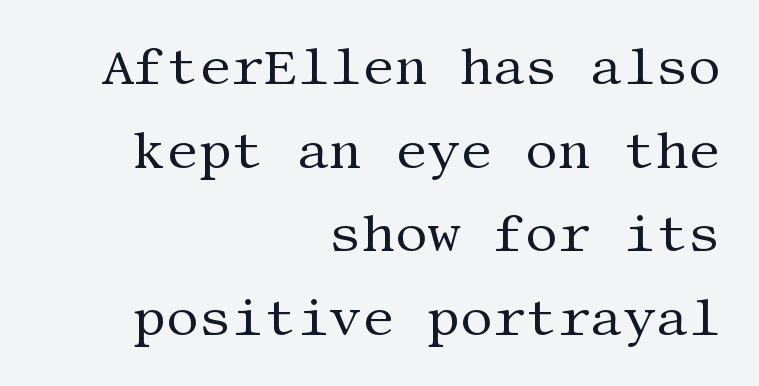
The image shows 51 px regular-weight serif type, upright; set right-aligned, normal line spacing (1.64x), normal letter spacing, not underlined; medium stroke contrast and a large x-height.
